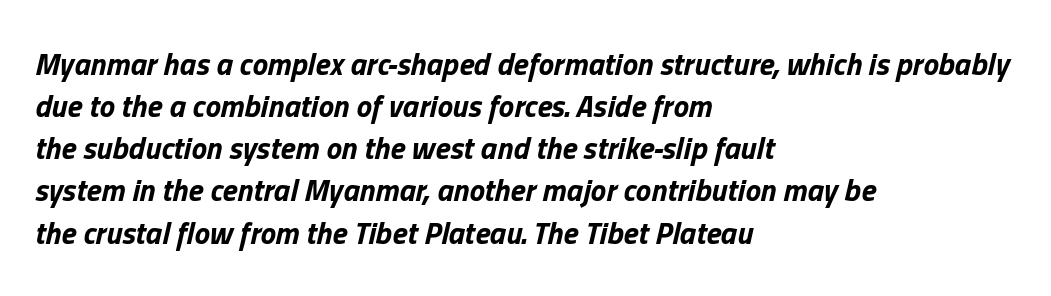
The image shows 31 px bold type, italic (leaning right); set left-aligned, normal line spacing (1.36x), normal letter spacing, not underlined; low stroke contrast and a medium x-height.
